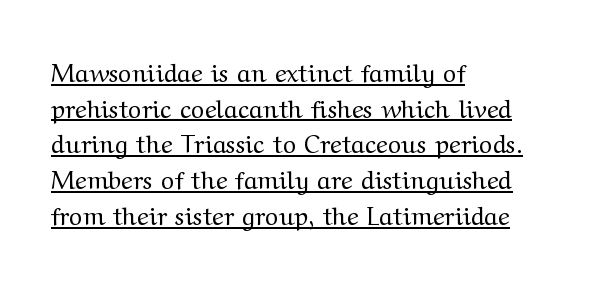
Q: Is the text bold? A: No.
Q: Is the text italic (slanted)? A: No, it is upright.
Q: Is the text underlined? A: Yes.
Q: How is the paragraph aligned? A: Left-aligned.
Q: Is the spacing between letters normal or unusually wide? A: Normal.
Q: Is the spacing between lines tight, normal or loose? A: Normal.
